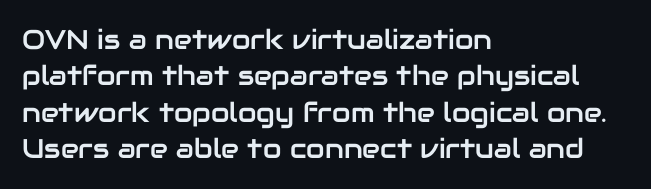
Q: Is the text italic (slanted)? A: No, it is upright.
Q: Is the text underlined? A: No.
Q: How is the paragraph aligned? A: Left-aligned.
Q: Is the spacing between letters normal or unusually wide? A: Normal.
Q: Is the spacing between lines tight, normal or loose? A: Normal.
